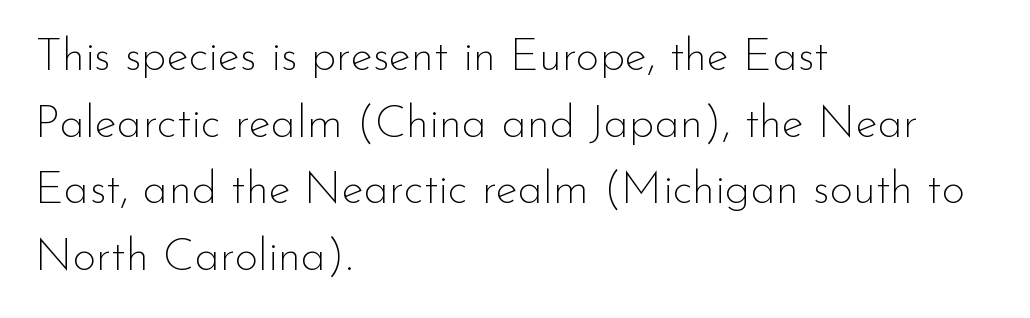
Q: Is the text bold? A: No.
Q: Is the text italic (slanted)? A: No, it is upright.
Q: Is the typeface a serif or a sans-serif typeface? A: Sans-serif.
Q: Is the text underlined? A: No.
Q: How is the paragraph aligned? A: Left-aligned.
Q: Is the spacing between letters normal or unusually wide? A: Normal.
Q: Is the spacing between lines tight, normal or loose? A: Normal.
Q: Width (condensed, normal, or wide)? A: Normal.
Q: Stroke contrast? A: Low.
Q: x-height? A: Small.
Q: Monospaced? A: No.
